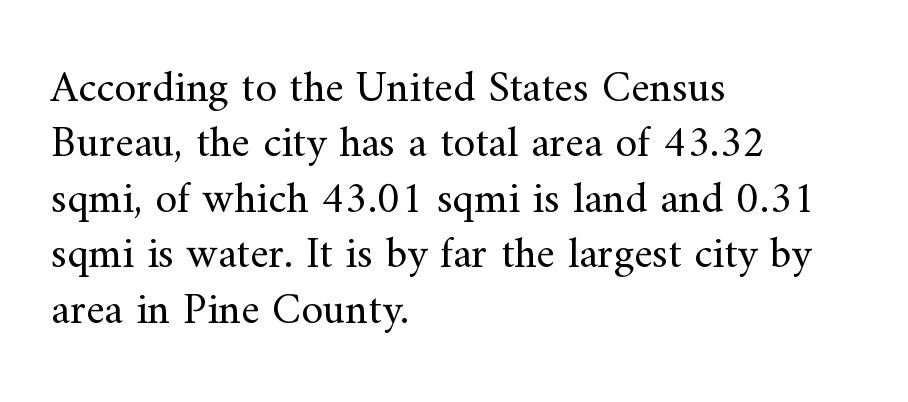
Descenders are the only things crossing below the line. Is there any slant? The stems are plumb. Serifs: yes, visible at the terminals of the letterforms. Inter-character spacing is left at the font's built-in metrics.
